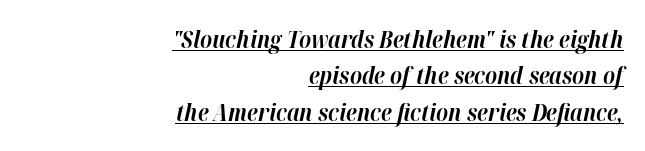
Pretty heavy lettering here — definitely bold. In terms of letterspacing, this is plain default setting. Would a proofreader flag this as italicized? Yes. One glance says typical: line gaps are just what's usual.
